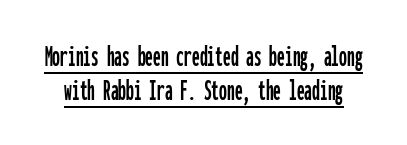
{"serif": "no", "italic": "no", "width": "condensed", "stroke_contrast": "low", "x_height": "medium", "monospaced": "yes", "underline": "yes", "line_spacing": "tight", "line_spacing_ratio": 1.09, "letter_spacing": "normal", "letter_spacing_em": 0.0, "glyph_px": 31}
